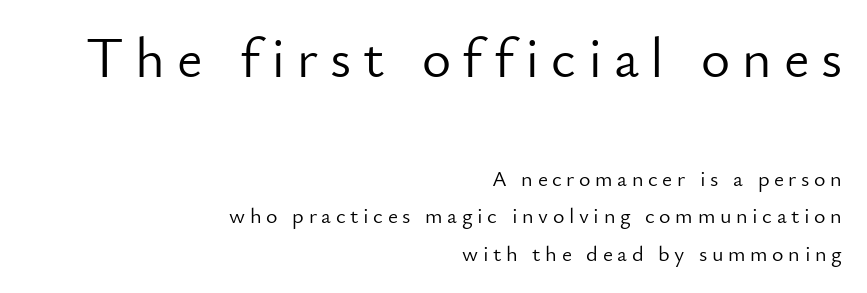
Q: Is the text bold? A: No.
Q: Is the text italic (slanted)? A: No, it is upright.
Q: Is the typeface a serif or a sans-serif typeface? A: Sans-serif.
Q: Is the text underlined? A: No.
Q: How is the paragraph aligned? A: Right-aligned.
Q: Is the spacing between letters normal or unusually wide? A: Unusually wide.
Q: Is the spacing between lines tight, normal or loose? A: Normal.
Q: Which block of text is set in a larger size, the first (top) or the second (bottom)? A: The first (top) one.
Q: Width (condensed, normal, or wide)? A: Normal.
Q: Stroke contrast? A: Low.
Q: x-height? A: Small.
Q: Monospaced? A: No.
